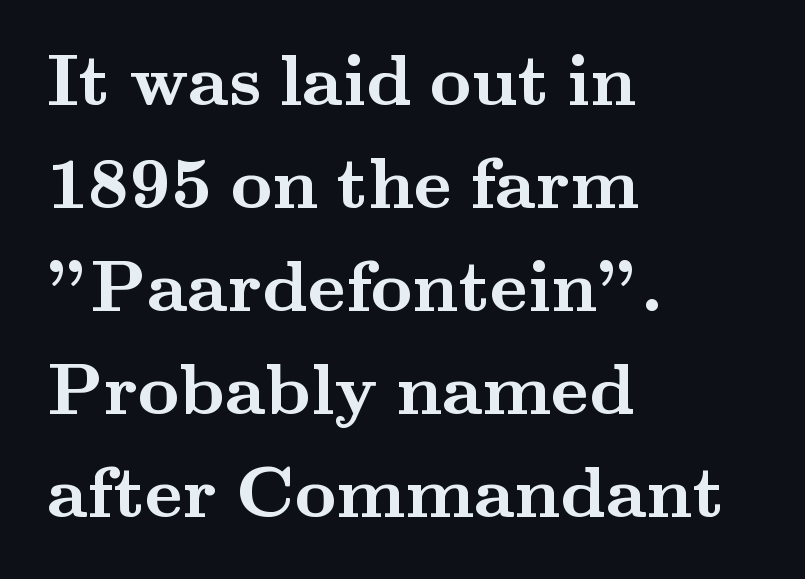
{"serif": "yes", "italic": "no", "bold": "yes", "weight": "semibold", "width": "wide", "stroke_contrast": "medium", "x_height": "small", "monospaced": "no", "underline": "no", "align": "left", "line_spacing": "normal", "line_spacing_ratio": 1.43, "letter_spacing": "normal", "letter_spacing_em": 0.0, "glyph_px": 72}
